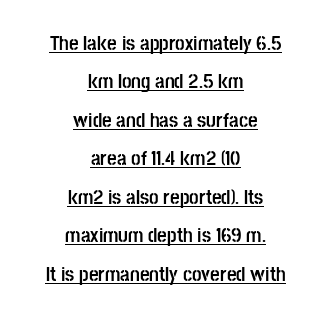
The lines are quadded center. You could call the tracking neutral — neither tight nor loose. The specimen includes a rule beneath the text block's lines. If you drew a line through each stem, it would be perfectly vertical. How heavy is the stroke? Heavy — this is a bold.
